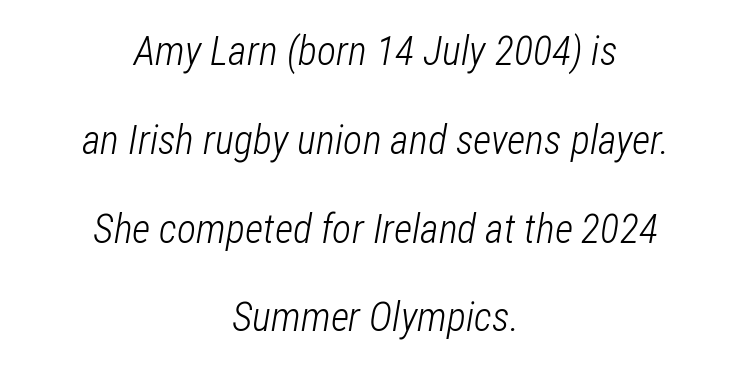
{"italic": "yes", "lean": "right", "slant_degrees": 12, "bold": "no", "weight": "light", "width": "condensed", "stroke_contrast": "low", "x_height": "medium", "monospaced": "no", "underline": "no", "align": "center", "line_spacing": "loose", "line_spacing_ratio": 2.22, "letter_spacing": "normal", "letter_spacing_em": 0.0, "glyph_px": 40}
